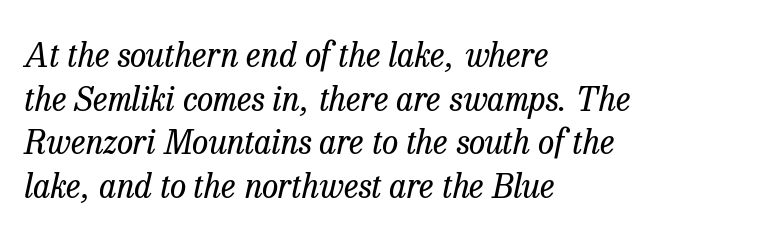
The passage shown is not underscored anywhere. Weight: not bold — regular or lighter. Line starts are locked; line ends wander. A typesetter would call this zero additional tracking. Character widths vary here, with narrow letters taking less room than wide ones.
